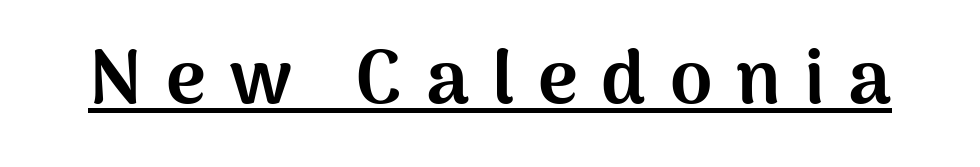
{"serif": "no", "italic": "no", "bold": "yes", "weight": "bold", "width": "normal", "stroke_contrast": "medium", "x_height": "medium", "monospaced": "no", "underline": "yes", "letter_spacing": "wide", "letter_spacing_em": 0.31, "glyph_px": 76}
